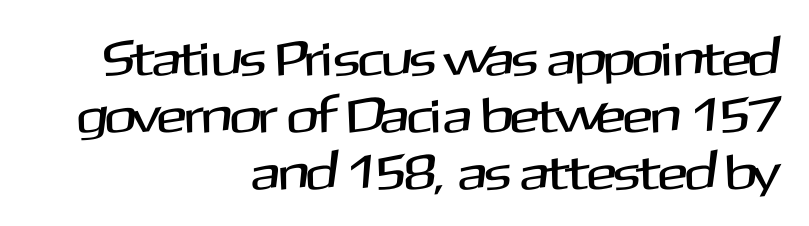
Is this a fixed-width face? No — the glyphs have proportional, varying widths. Interline gaps are noticeably narrow in this sample. The horizontal fit of the characters is conventional and even. Are there feet on the stems? There aren't — it's a sans.
